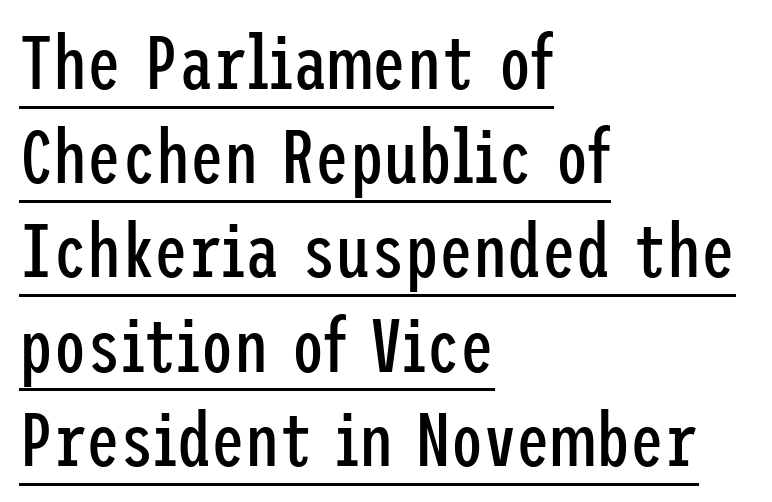
Inter-character spacing is left at the font's built-in metrics. Designer's note — italics off, roman on. These lines stack with their left ends in a neat column. Each stroke keeps to a modest, everyday thickness or less. Nothing sits at the stroke ends, so this counts as sans-serif. A typographer would call this underscored text.
